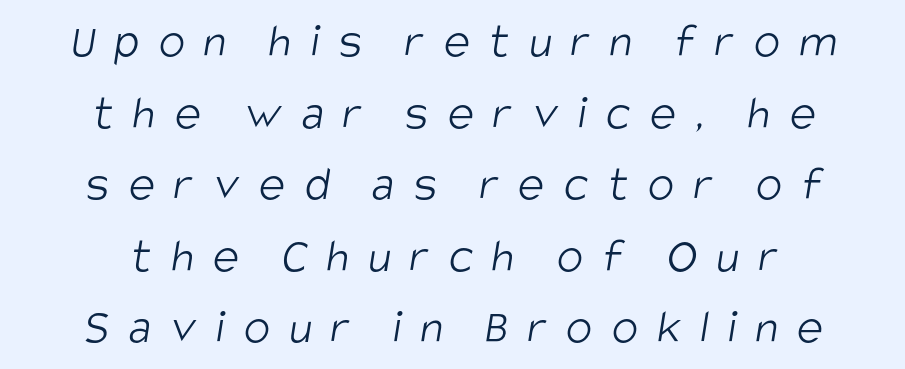
{"serif": "no", "bold": "no", "weight": "light", "width": "condensed", "stroke_contrast": "low", "x_height": "large", "monospaced": "no", "underline": "no", "align": "center", "line_spacing": "normal", "line_spacing_ratio": 1.46, "letter_spacing": "wide", "letter_spacing_em": 0.39, "glyph_px": 49}
